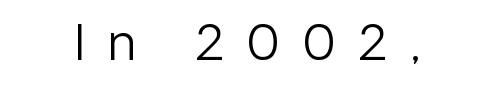
Q: Is the text bold? A: No.
Q: Is the text italic (slanted)? A: No, it is upright.
Q: Is the typeface a serif or a sans-serif typeface? A: Sans-serif.
Q: Is the text underlined? A: No.
Q: Is the spacing between letters normal or unusually wide? A: Unusually wide.
Q: Width (condensed, normal, or wide)? A: Normal.
Q: Stroke contrast? A: Low.
Q: x-height? A: Medium.
Q: Monospaced? A: No.
